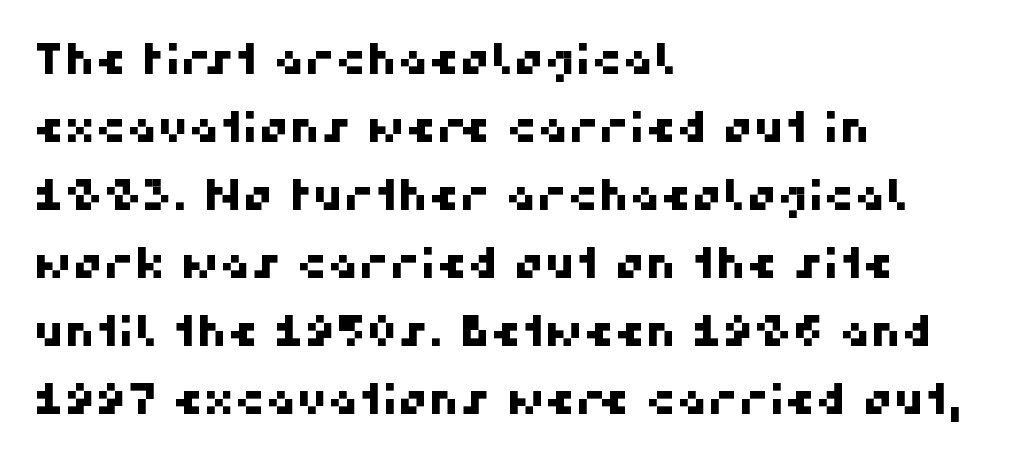
{"serif": "no", "width": "normal", "stroke_contrast": "high", "x_height": "medium", "monospaced": "no", "underline": "no", "align": "left", "line_spacing": "normal", "line_spacing_ratio": 1.58, "letter_spacing": "normal", "letter_spacing_em": 0.0, "glyph_px": 43}
